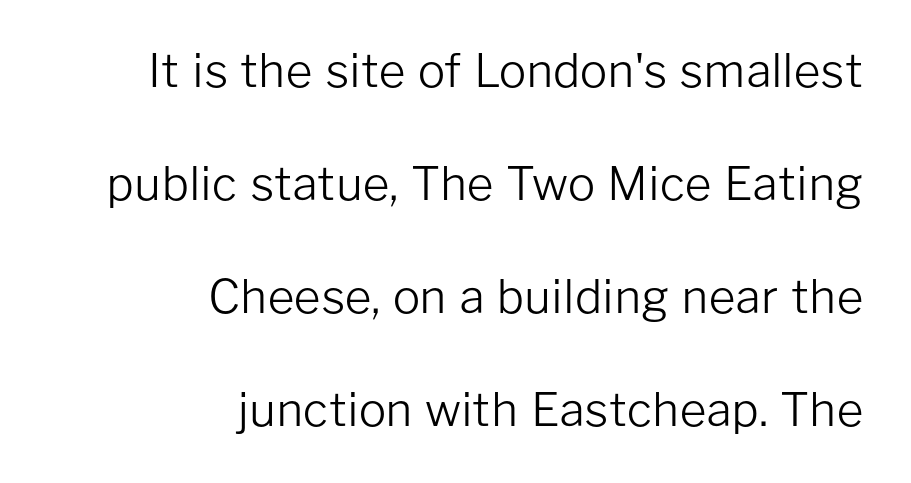
The image shows 46 px light sans-serif type, upright; set right-aligned, loose line spacing (2.46x), normal letter spacing, not underlined; low stroke contrast and a medium x-height.
